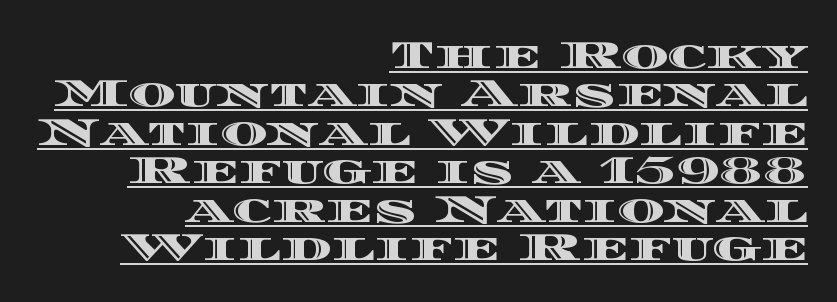
The image shows 40 px wide type, upright; set right-aligned, tight line spacing (0.96x), normal letter spacing, underlined; a large x-height.
